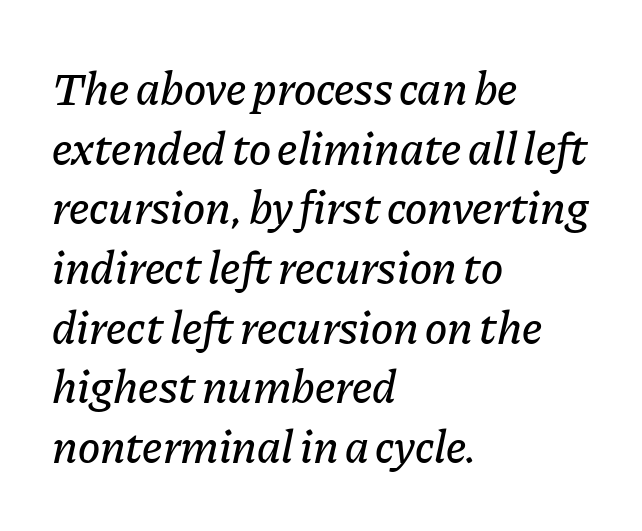
{"italic": "yes", "lean": "right", "slant_degrees": 11, "width": "normal", "stroke_contrast": "low", "x_height": "medium", "monospaced": "no", "underline": "no", "align": "left", "line_spacing": "normal", "line_spacing_ratio": 1.27, "letter_spacing": "normal", "letter_spacing_em": 0.0, "glyph_px": 47}
